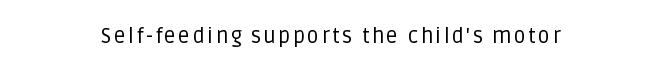
Q: Is the text bold? A: No.
Q: Is the text italic (slanted)? A: No, it is upright.
Q: Is the text underlined? A: No.
Q: How is the paragraph aligned? A: Centered.
